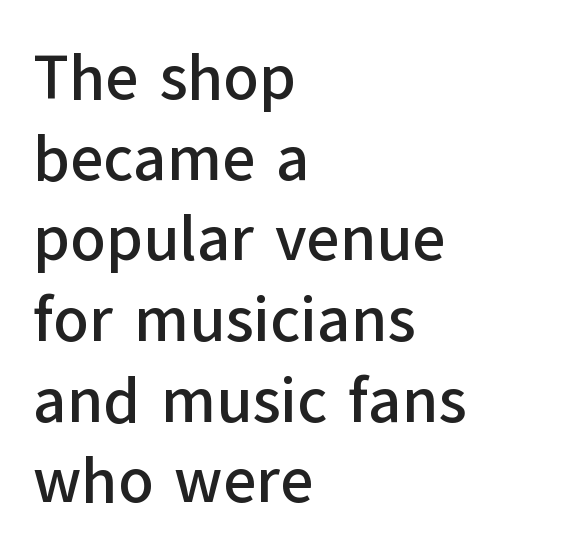
{"serif": "no", "italic": "no", "width": "normal", "stroke_contrast": "low", "x_height": "medium", "monospaced": "no", "underline": "no", "align": "left", "line_spacing": "normal", "line_spacing_ratio": 1.26, "letter_spacing": "normal", "letter_spacing_em": 0.0, "glyph_px": 64}
